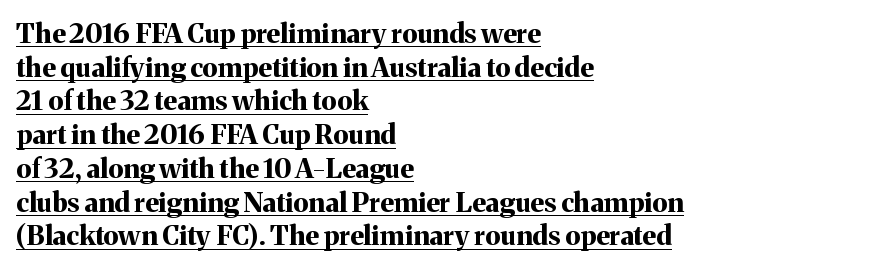
Decoration check: the copy is underlined. The specimen reads as upright at a glance. This sample uses plain, unmodified letter spacing. Reading down the column, the eye jumps a familiar distance to each next line. The rendering anchors every line to the left-hand side. The characters look thick and weighty, a clear bold.
